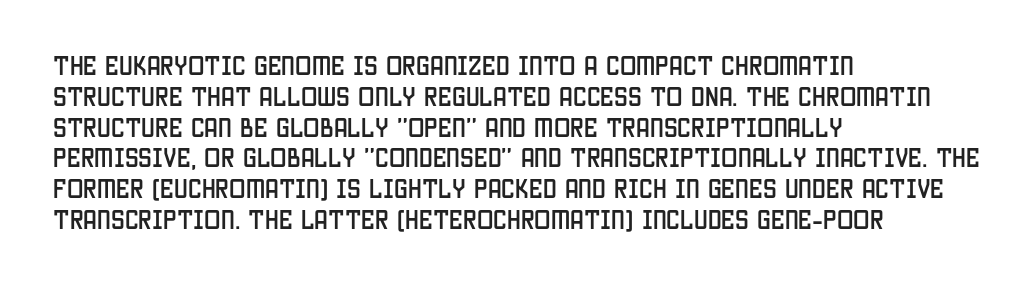
{"italic": "no", "underline": "no", "align": "left", "line_spacing": "normal", "line_spacing_ratio": 1.4, "letter_spacing": "normal", "letter_spacing_em": 0.0, "glyph_px": 22}
